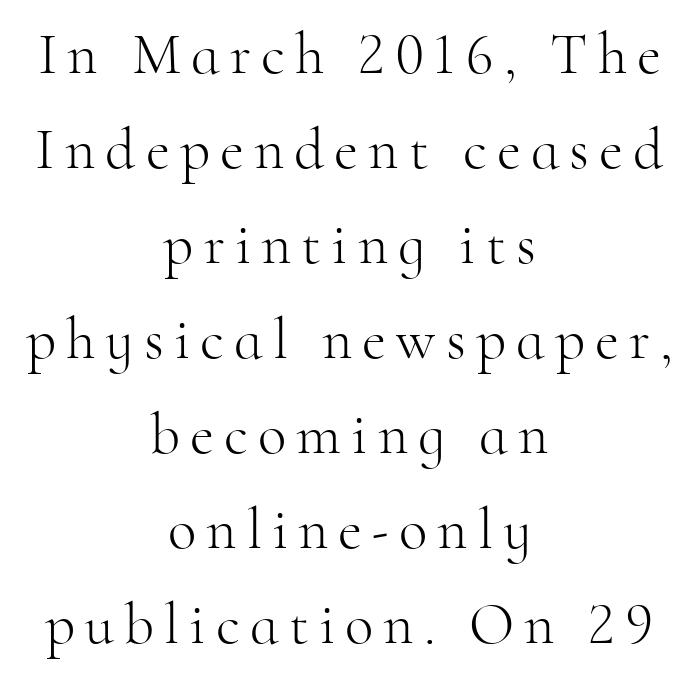
The image shows 59 px light serif type, upright; set centered, normal line spacing (1.61x), not underlined; high stroke contrast and a small x-height.
